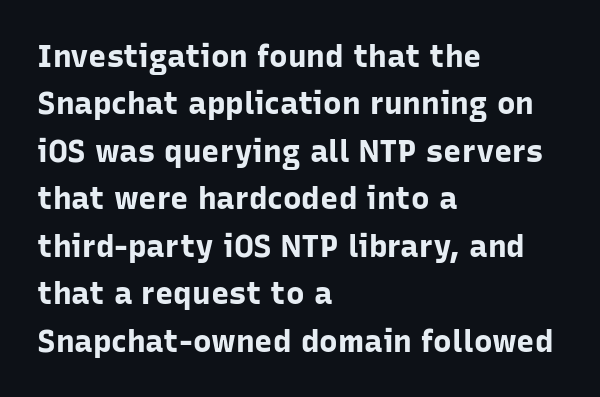
{"serif": "no", "italic": "no", "bold": "yes", "weight": "bold", "width": "normal", "stroke_contrast": "low", "x_height": "medium", "monospaced": "no", "underline": "no", "align": "left", "line_spacing": "normal", "line_spacing_ratio": 1.53, "letter_spacing": "normal", "letter_spacing_em": 0.0, "glyph_px": 31}
